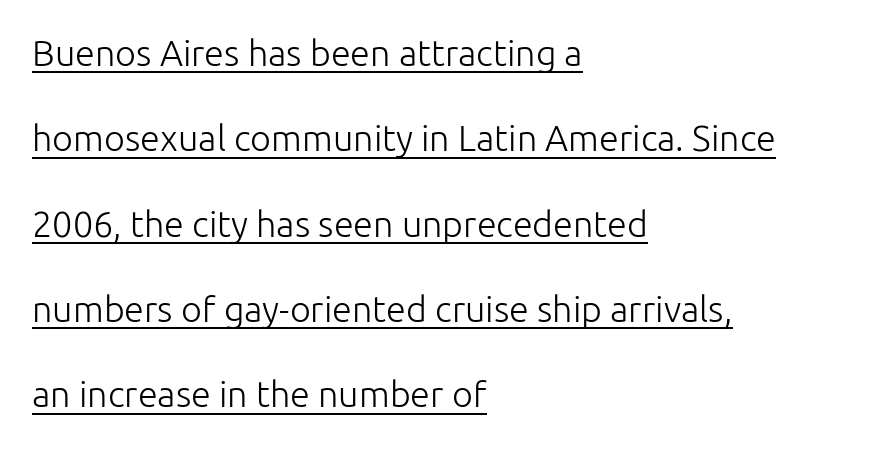
No italicization has been applied; the sample stays upright. Compared with a centered layout, this one pins lines to the left instead. You can tell from the bare stems that sans-serif type was used. Look at the tracking — it's just the regular setting, nothing added.
